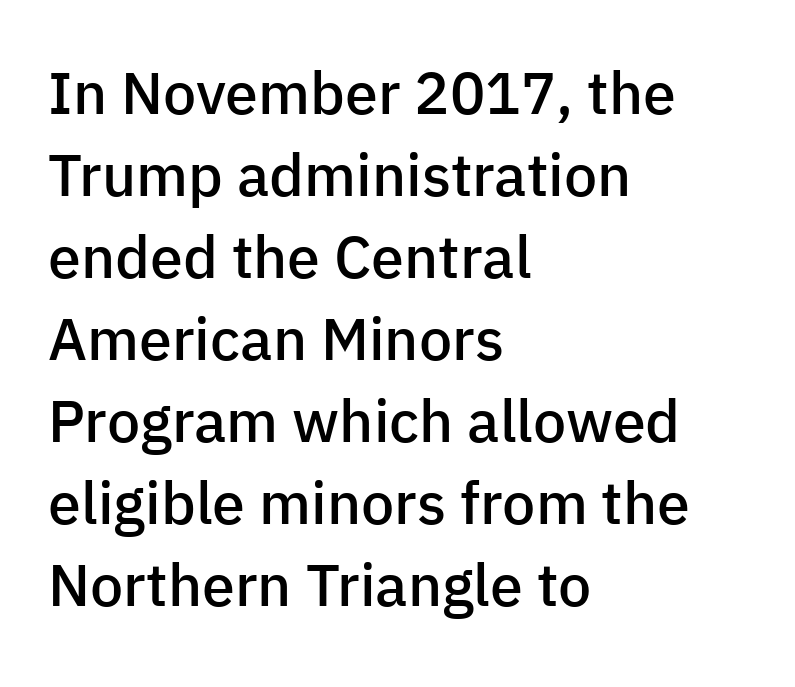
Serif or sans? Sans — the stroke terminals are bare. Leading: standard. The passage is arranged the way most books set body copy — flush left. Italic? Not at all — the glyphs are vertical. Letter spacing: default. Emphasis by weight is partial: semibold.
